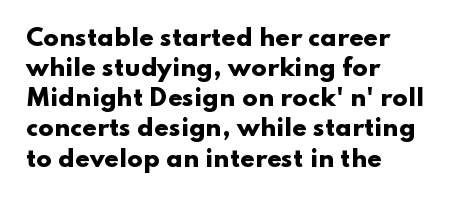
{"italic": "no", "bold": "yes", "underline": "no", "align": "left", "line_spacing": "normal", "line_spacing_ratio": 1.31, "letter_spacing": "normal", "letter_spacing_em": 0.0, "glyph_px": 23}
